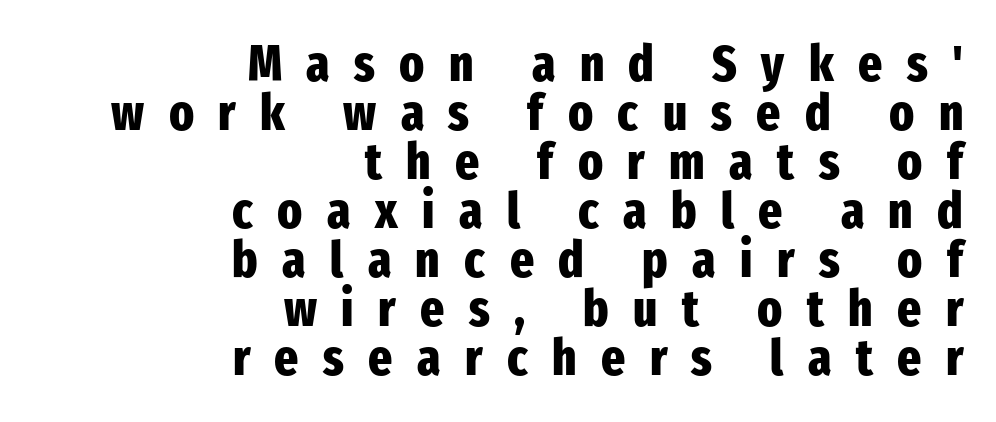
{"serif": "no", "italic": "no", "bold": "yes", "weight": "heavy", "width": "condensed", "stroke_contrast": "low", "x_height": "medium", "monospaced": "no", "underline": "no", "align": "right", "line_spacing": "tight", "line_spacing_ratio": 0.96, "letter_spacing": "wide", "letter_spacing_em": 0.48, "glyph_px": 51}
